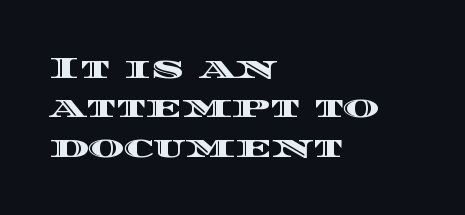
You could call the tracking neutral — neither tight nor loose. Vertical spacing — default. Anything drawn beneath the words? Only blank space. If you drew a ruler down the left edge, every line would touch it. Posture: vertical.
